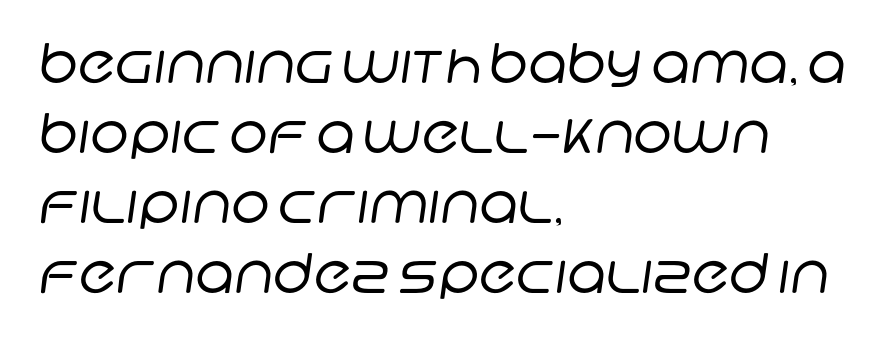
The face used here is a sans, in the tradition of grotesques and geometrics. The vertical gap from one line to the next is medium. No extra tracking has been applied to these lines. Each letter keeps its own natural width here, so spacing adapts to shape. A classic flush-left, rag-right setting is used for this passage. The strokes are not fattened; the text isn't bold.
